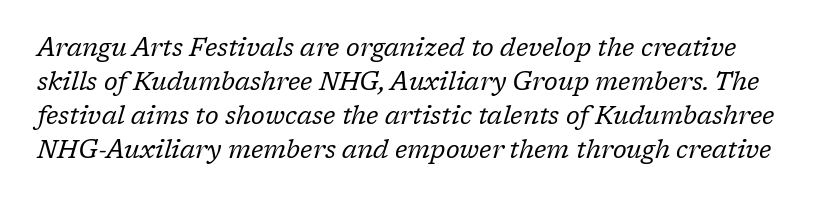
{"italic": "yes", "lean": "right", "slant_degrees": 17, "bold": "no", "underline": "no", "line_spacing": "normal", "line_spacing_ratio": 1.36, "letter_spacing": "normal", "letter_spacing_em": 0.0, "glyph_px": 25}
